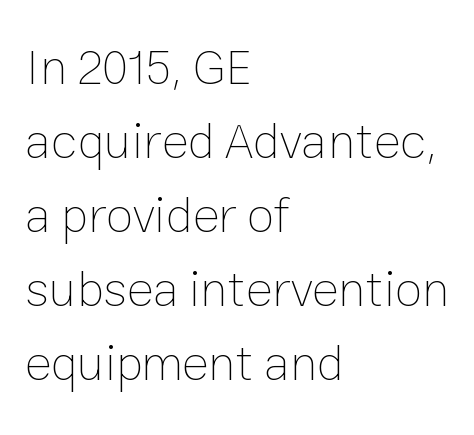
{"italic": "no", "bold": "no", "weight": "thin", "width": "normal", "stroke_contrast": "low", "x_height": "medium", "monospaced": "no", "underline": "no", "align": "left", "line_spacing": "normal", "line_spacing_ratio": 1.48, "letter_spacing": "normal", "letter_spacing_em": 0.0, "glyph_px": 50}
